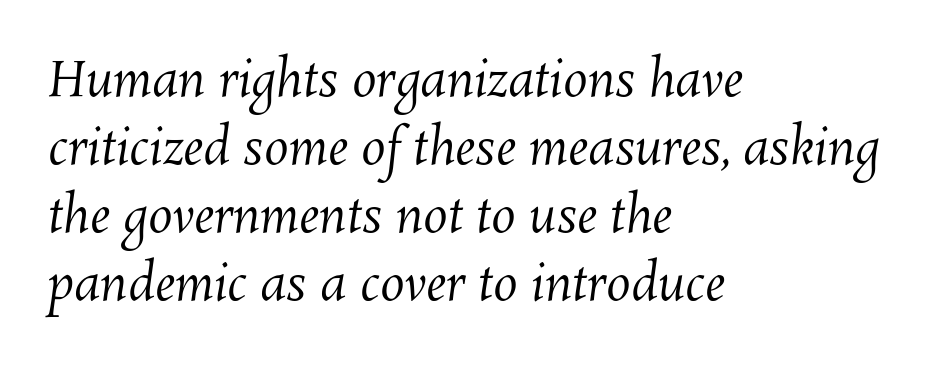
The image shows 49 px regular-weight type; set left-aligned, normal line spacing (1.39x), normal letter spacing, not underlined; medium stroke contrast and a medium x-height.
